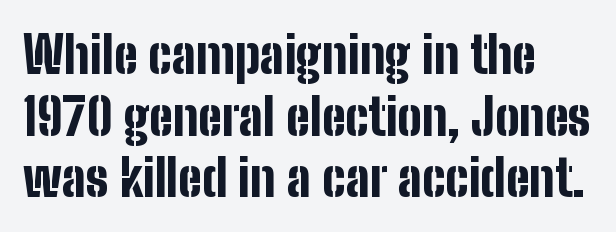
I'd call this a sans setting — the letters go barefoot. The typesetter chose a ragged-right arrangement here. A bare baseline throughout the passage. Characters follow at the spacing the type designer built in. You can tell it's not italic because the verticals are truly vertical. The rendering uses natural spacing where letterforms have individual widths.
